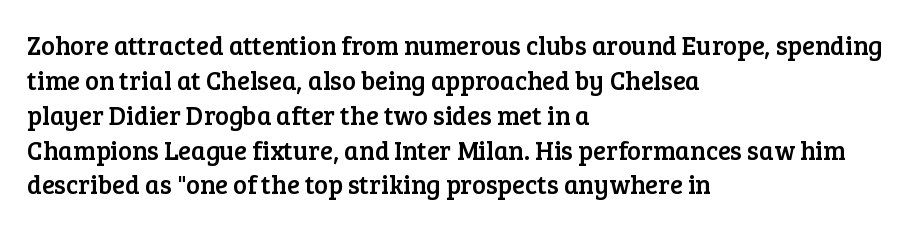
The letters stand straight up with perfectly vertical stems. Anything drawn beneath the words? Only blank space. Vertical spacing — default. Short note: letters normally spaced. Leftover space on each line is placed entirely after the last word.
